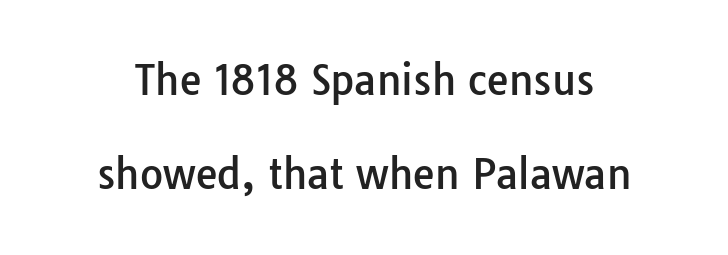
The image shows 40 px sans-serif type, upright; set loose line spacing (2.34x), normal letter spacing, not underlined; low stroke contrast and a medium x-height.
